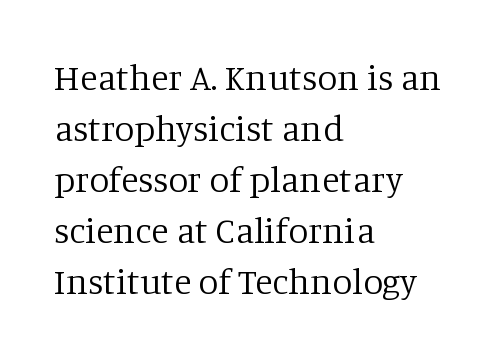
The cut favours lightness, reaching ordinary text weight at its darkest. The space between consecutive lines is moderate. Compared with a centered layout, this one pins lines to the left instead. These lines were composed using upright roman letters.
